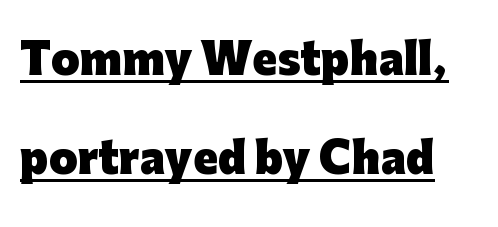
Q: Is the text bold? A: Yes.
Q: Is the text italic (slanted)? A: No, it is upright.
Q: Is the typeface a serif or a sans-serif typeface? A: Sans-serif.
Q: Is the text underlined? A: Yes.
Q: Is the spacing between letters normal or unusually wide? A: Normal.
Q: Is the spacing between lines tight, normal or loose? A: Loose.
Q: Width (condensed, normal, or wide)? A: Normal.
Q: Stroke contrast? A: Low.
Q: x-height? A: Medium.
Q: Monospaced? A: No.
